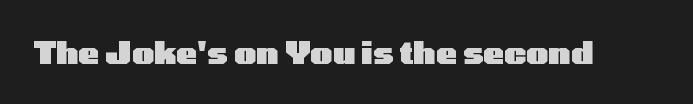
Q: Is the text bold? A: Yes.
Q: Is the text italic (slanted)? A: No, it is upright.
Q: Is the typeface a serif or a sans-serif typeface? A: Sans-serif.
Q: Is the text underlined? A: No.
Q: Is the spacing between letters normal or unusually wide? A: Normal.
Q: Width (condensed, normal, or wide)? A: Wide.
Q: Stroke contrast? A: Low.
Q: x-height? A: Medium.
Q: Monospaced? A: No.
